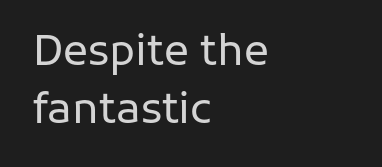
Horizontal alignment here is leftward, the default for most running prose. Each new line begins a customary step beneath the previous one. Notice how the stems are strictly vertical — no italics here. Note the varied advance widths — an 'i' is clearly narrower than an 'm'. This sample uses a sans-serif face.
